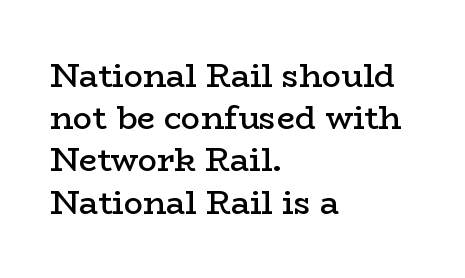
{"serif": "yes", "italic": "no", "bold": "semi", "weight": "semibold", "width": "wide", "stroke_contrast": "low", "x_height": "medium", "monospaced": "no", "underline": "no", "align": "left", "line_spacing": "normal", "line_spacing_ratio": 1.32, "letter_spacing": "normal", "letter_spacing_em": 0.0, "glyph_px": 32}
